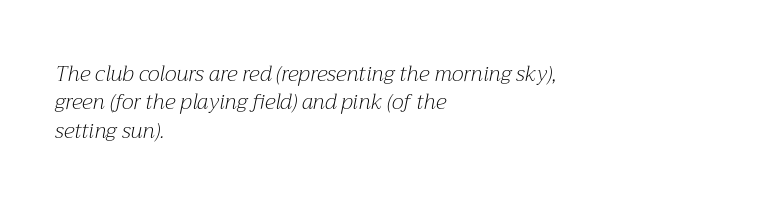
Q: Is the text bold? A: No.
Q: Is the text italic (slanted)? A: Yes, it leans right by about 12 degrees.
Q: Is the text underlined? A: No.
Q: How is the paragraph aligned? A: Left-aligned.
Q: Is the spacing between letters normal or unusually wide? A: Normal.
Q: Is the spacing between lines tight, normal or loose? A: Normal.
